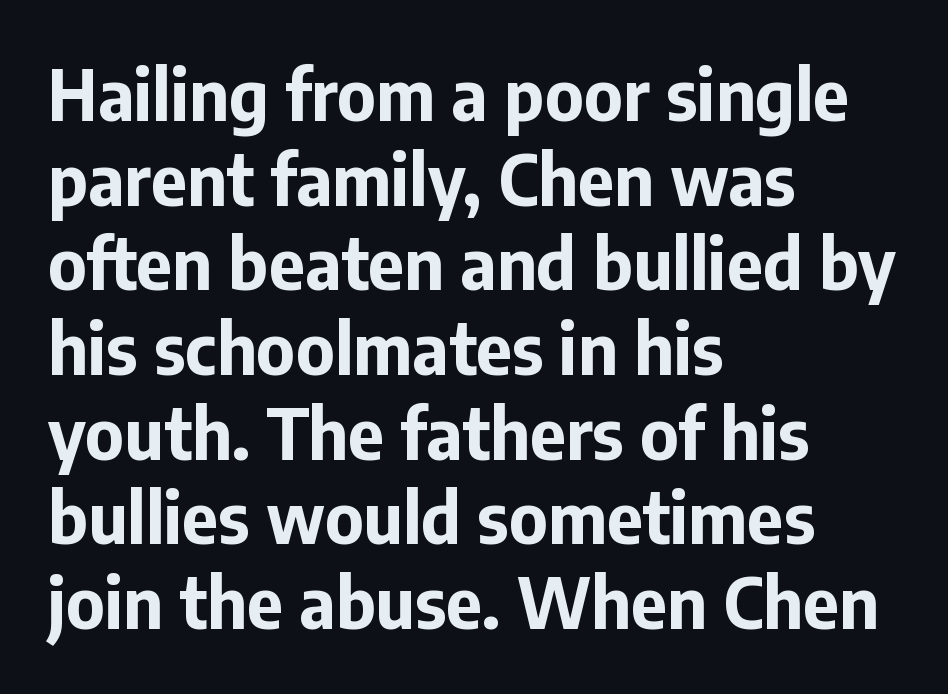
{"serif": "no", "italic": "no", "bold": "yes", "weight": "bold", "width": "normal", "stroke_contrast": "low", "x_height": "medium", "monospaced": "no", "underline": "no", "align": "left", "line_spacing_ratio": 1.21, "letter_spacing": "normal", "letter_spacing_em": 0.0, "glyph_px": 70}
